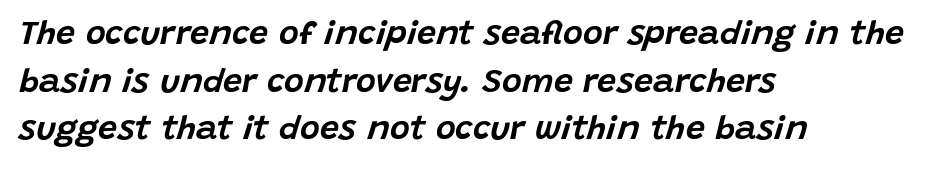
The image shows 34 px text type, italic (leaning right); set left-aligned, normal line spacing (1.4x), normal letter spacing, not underlined; low stroke contrast and a large x-height.
